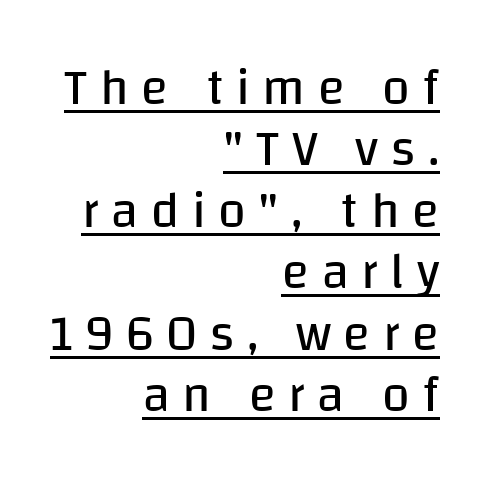
{"serif": "no", "italic": "no", "bold": "no", "weight": "regular", "width": "normal", "stroke_contrast": "low", "x_height": "large", "monospaced": "no", "underline": "yes", "align": "right", "line_spacing_ratio": 1.23, "letter_spacing": "wide", "letter_spacing_em": 0.25, "glyph_px": 50}
